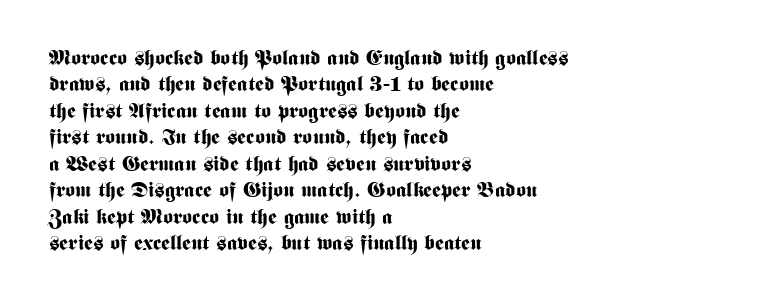
Q: Is the text bold? A: Yes.
Q: Is the text italic (slanted)? A: No, it is upright.
Q: Is the text underlined? A: No.
Q: How is the paragraph aligned? A: Left-aligned.
Q: Is the spacing between letters normal or unusually wide? A: Normal.
Q: Is the spacing between lines tight, normal or loose? A: Normal.
